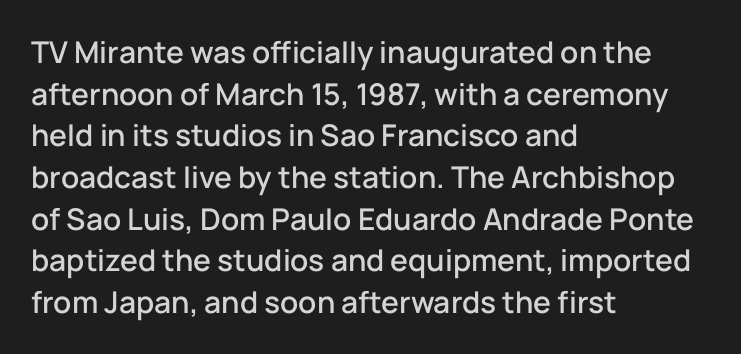
The letters advance in unequal steps, a hallmark of proportional type. This rendering features lettering with no underline. Honestly, the row spacing looks completely unremarkable. This sample is left-justified, so line endings fall wherever the words run out.
